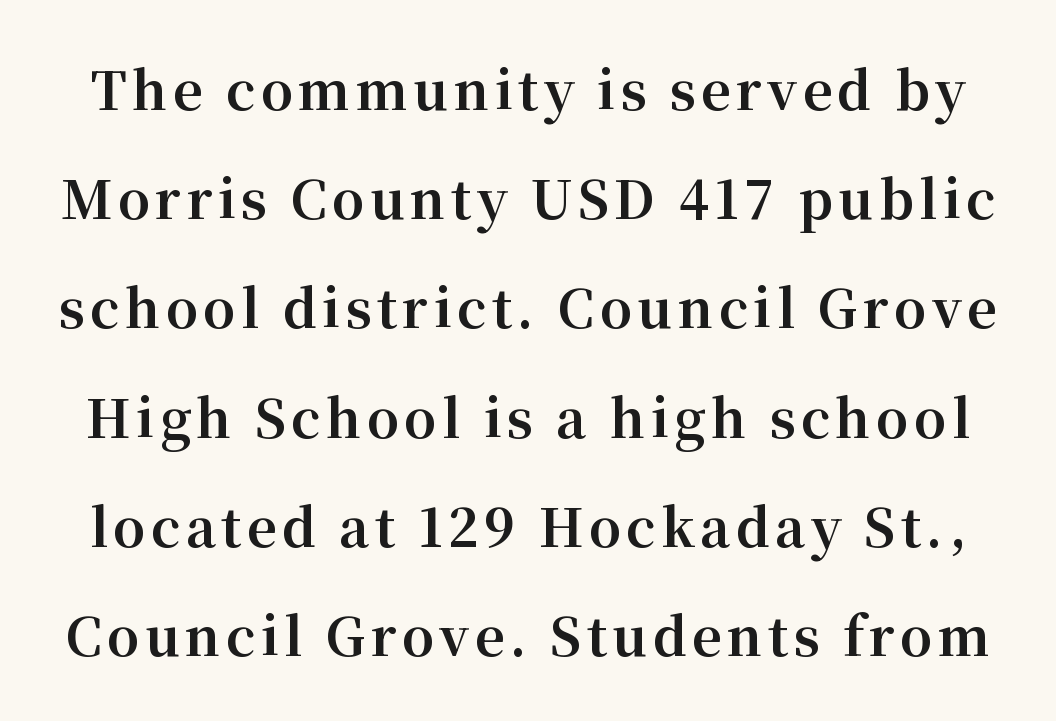
The image shows 52 px bold serif type, upright; set loose line spacing (2.1x), not underlined; medium stroke contrast and a medium x-height.
